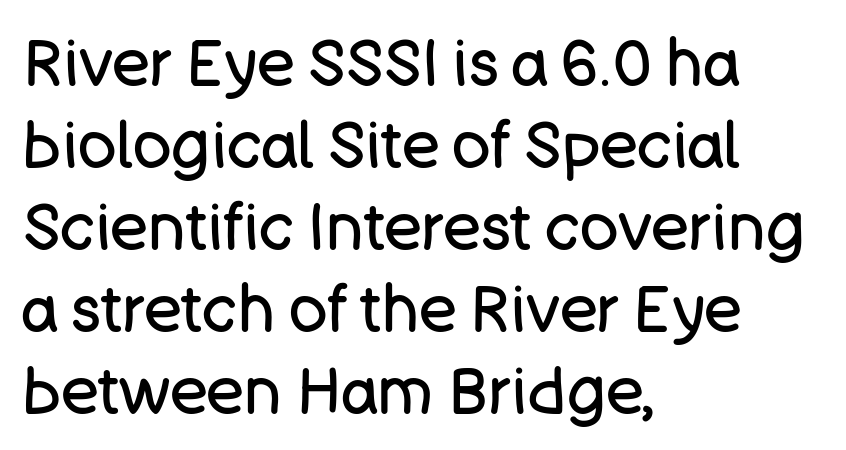
Q: Is the text bold? A: No.
Q: Is the text italic (slanted)? A: No, it is upright.
Q: Is the typeface a serif or a sans-serif typeface? A: Sans-serif.
Q: Is the text underlined? A: No.
Q: How is the paragraph aligned? A: Left-aligned.
Q: Is the spacing between letters normal or unusually wide? A: Normal.
Q: Is the spacing between lines tight, normal or loose? A: Normal.
Q: Width (condensed, normal, or wide)? A: Normal.
Q: Stroke contrast? A: Low.
Q: x-height? A: Large.
Q: Monospaced? A: No.
